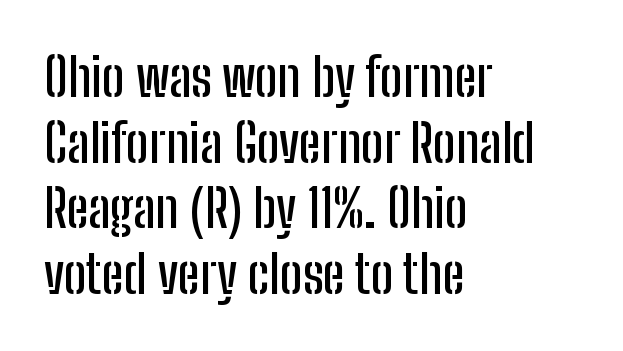
Q: Is the text italic (slanted)? A: No, it is upright.
Q: Is the typeface a serif or a sans-serif typeface? A: Sans-serif.
Q: Is the text underlined? A: No.
Q: How is the paragraph aligned? A: Left-aligned.
Q: Is the spacing between letters normal or unusually wide? A: Normal.
Q: Width (condensed, normal, or wide)? A: Condensed.
Q: Stroke contrast? A: Low.
Q: x-height? A: Medium.
Q: Monospaced? A: No.
